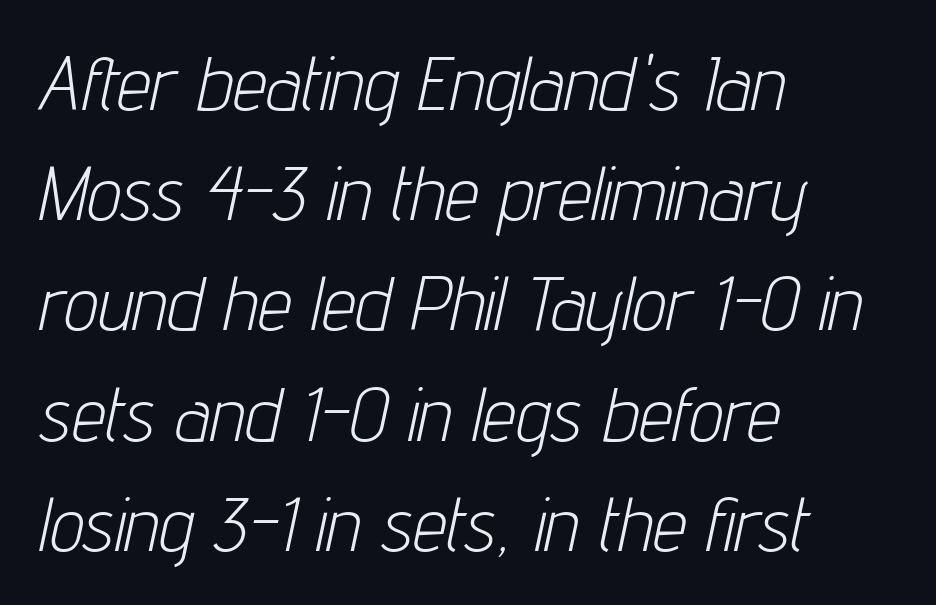
{"italic": "yes", "lean": "right", "slant_degrees": 12, "bold": "no", "weight": "light", "width": "condensed", "stroke_contrast": "low", "x_height": "medium", "monospaced": "no", "underline": "no", "align": "left", "line_spacing": "normal", "line_spacing_ratio": 1.45, "letter_spacing": "normal", "letter_spacing_em": 0.0, "glyph_px": 76}
